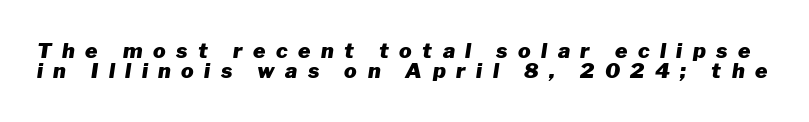
Q: Is the text bold? A: Yes.
Q: Is the text italic (slanted)? A: Yes, it leans right by about 8 degrees.
Q: Is the text underlined? A: No.
Q: Is the spacing between letters normal or unusually wide? A: Unusually wide.
Q: Is the spacing between lines tight, normal or loose? A: Tight.
